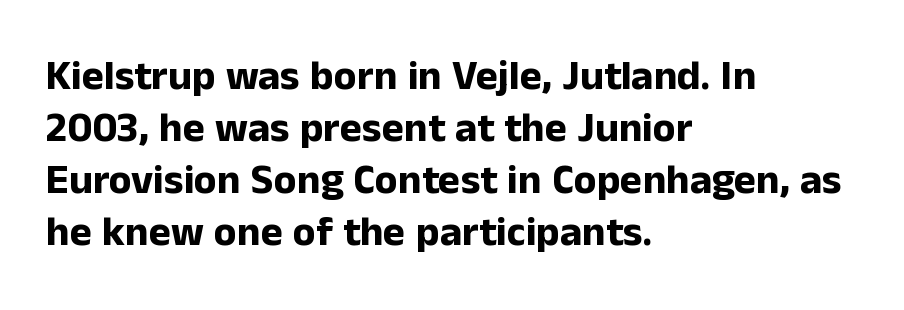
{"serif": "no", "italic": "no", "bold": "yes", "weight": "bold", "width": "normal", "stroke_contrast": "low", "x_height": "medium", "monospaced": "no", "underline": "no", "align": "left", "line_spacing_ratio": 1.24, "letter_spacing": "normal", "letter_spacing_em": 0.0, "glyph_px": 42}
